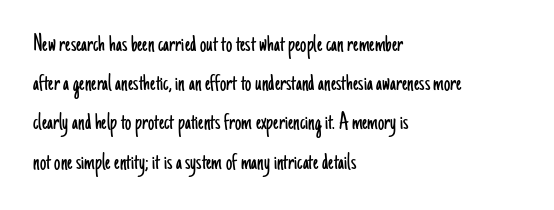
The image shows 25 px text type, upright; set left-aligned, normal line spacing (1.57x), normal letter spacing, not underlined.
